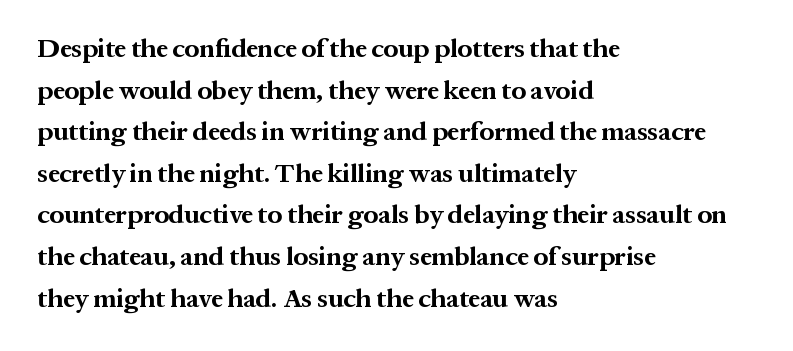
{"italic": "no", "bold": "yes", "underline": "no", "align": "left", "line_spacing": "normal", "line_spacing_ratio": 1.6, "letter_spacing": "normal", "letter_spacing_em": 0.0, "glyph_px": 26}
